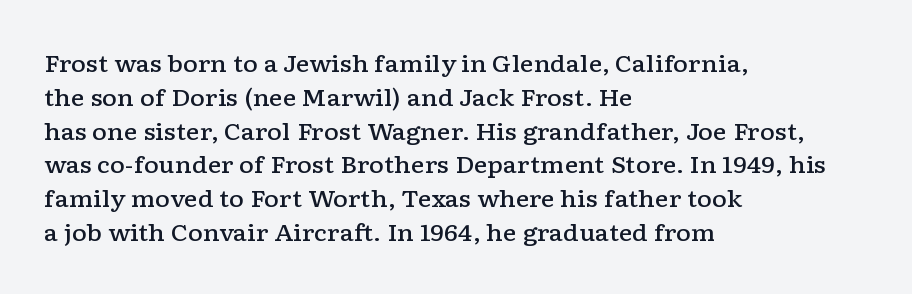
{"italic": "no", "bold": "semi", "underline": "no", "align": "left", "line_spacing": "normal", "line_spacing_ratio": 1.47, "letter_spacing": "normal", "letter_spacing_em": 0.0, "glyph_px": 23}
